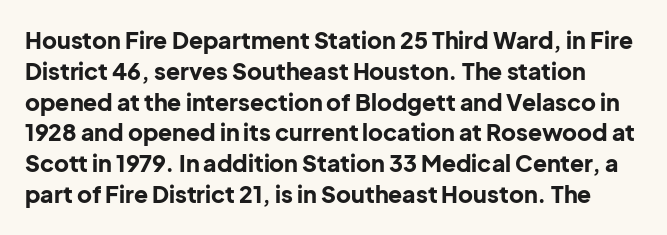
Glyph-to-glyph distance matches everyday printed text. No italicization has been applied; the sample stays upright. Plain, unruled lines of type. This is heavy type, rendered in bold. What's the leading like? Ordinary, nothing unusual.
